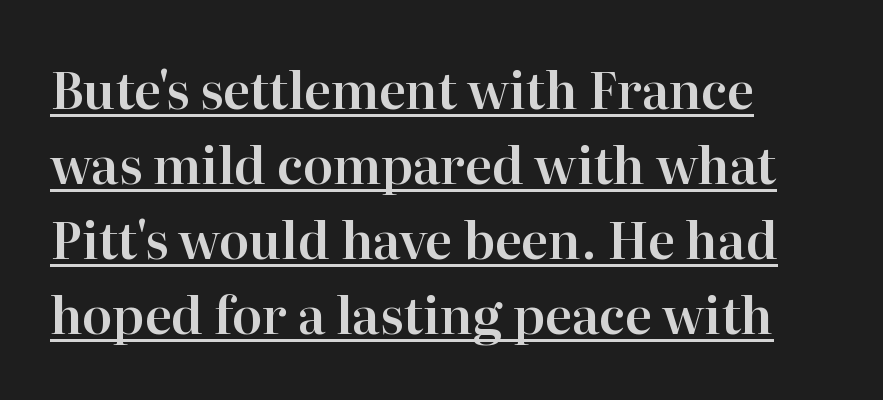
{"serif": "yes", "italic": "no", "width": "normal", "stroke_contrast": "high", "x_height": "medium", "monospaced": "no", "underline": "yes", "align": "left", "line_spacing": "normal", "line_spacing_ratio": 1.5, "letter_spacing": "normal", "letter_spacing_em": 0.0, "glyph_px": 50}
